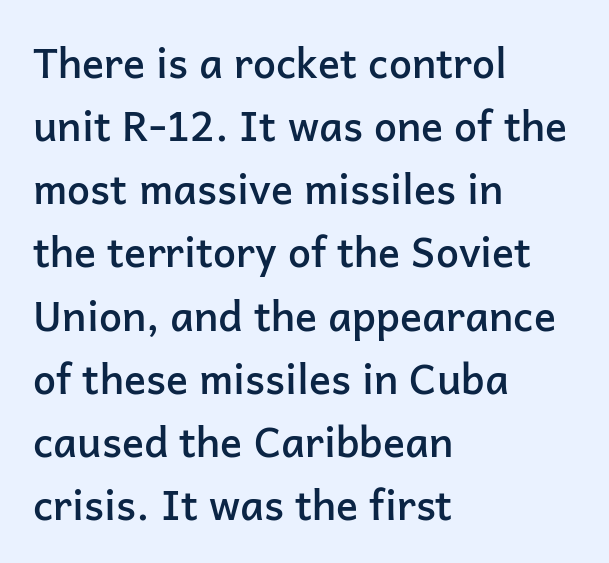
Q: Is the text bold? A: Semi-bold.
Q: Is the text italic (slanted)? A: No, it is upright.
Q: Is the typeface a serif or a sans-serif typeface? A: Sans-serif.
Q: Is the text underlined? A: No.
Q: How is the paragraph aligned? A: Left-aligned.
Q: Is the spacing between letters normal or unusually wide? A: Normal.
Q: Is the spacing between lines tight, normal or loose? A: Normal.
Q: Width (condensed, normal, or wide)? A: Normal.
Q: Stroke contrast? A: Low.
Q: x-height? A: Medium.
Q: Monospaced? A: No.
